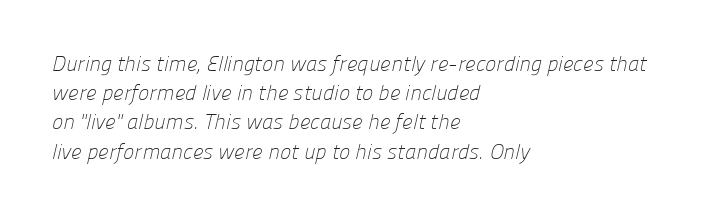
Q: Is the text bold? A: No.
Q: Is the text underlined? A: No.
Q: How is the paragraph aligned? A: Left-aligned.
Q: Is the spacing between letters normal or unusually wide? A: Normal.
Q: Is the spacing between lines tight, normal or loose? A: Normal.
